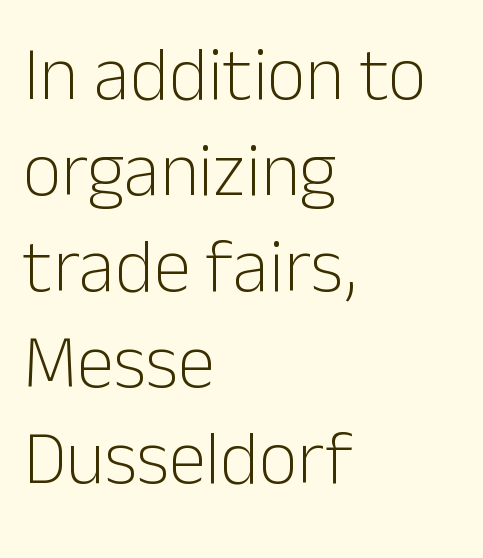
The letters sit at their default tracking, neither squeezed nor spread. These lines are rendered in a variable-pitch font. Stroke terminals: plain, sans-serif. These lines are set flush left with a ragged right edge. Stems and bowls with no extra thickness — not bold. Does the leading feel generous? No, just average.
